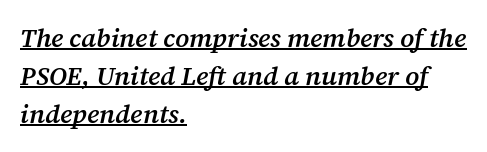
{"italic": "yes", "lean": "right", "slant_degrees": 12, "bold": "semi", "underline": "yes", "align": "left", "line_spacing": "normal", "line_spacing_ratio": 1.46, "letter_spacing": "normal", "letter_spacing_em": 0.0, "glyph_px": 26}
